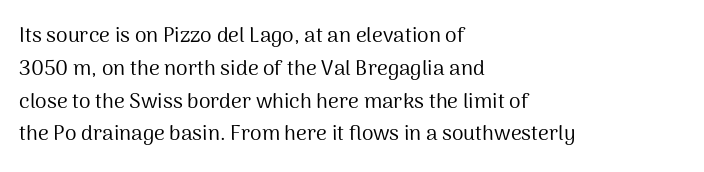
{"italic": "no", "bold": "no", "underline": "no", "align": "left", "line_spacing": "normal", "line_spacing_ratio": 1.56, "letter_spacing": "normal", "letter_spacing_em": 0.0, "glyph_px": 21}
